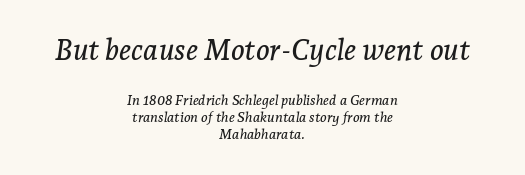
Q: Is the text italic (slanted)? A: Yes, it leans right by about 7 degrees.
Q: Is the typeface a serif or a sans-serif typeface? A: Serif.
Q: Is the text underlined? A: No.
Q: How is the paragraph aligned? A: Centered.
Q: Is the spacing between letters normal or unusually wide? A: Normal.
Q: Which block of text is set in a larger size, the first (top) or the second (bottom)? A: The first (top) one.
Q: Width (condensed, normal, or wide)? A: Normal.
Q: Stroke contrast? A: Low.
Q: x-height? A: Medium.
Q: Monospaced? A: No.
